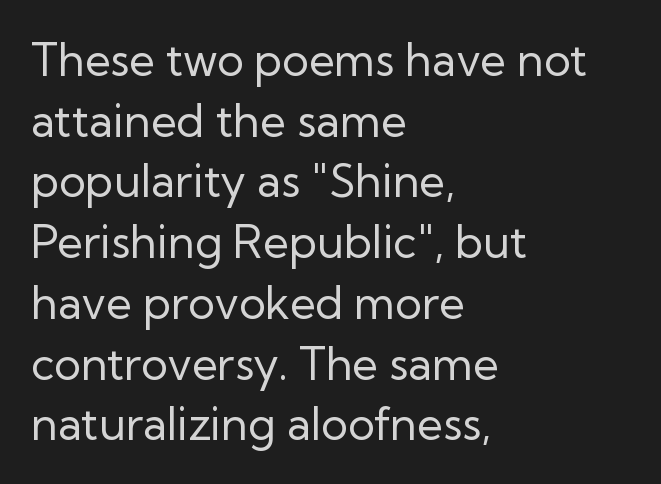
{"serif": "no", "italic": "no", "bold": "no", "weight": "regular", "width": "normal", "stroke_contrast": "low", "x_height": "medium", "monospaced": "no", "underline": "no", "align": "left", "line_spacing": "normal", "line_spacing_ratio": 1.35, "letter_spacing": "normal", "letter_spacing_em": 0.0, "glyph_px": 45}
